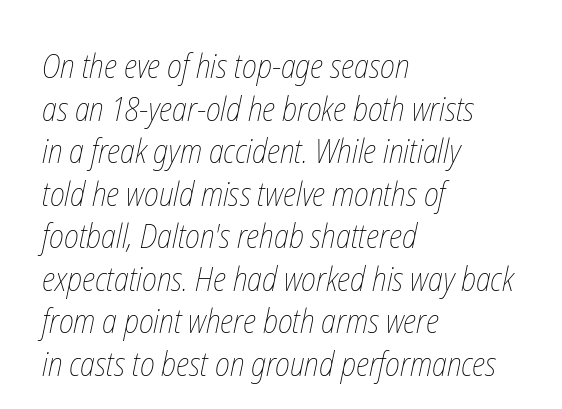
These glyphs show unthickened strokes, regular width or finer. The area under the type is left untouched. Successive baselines arrive at the customary interval. The face used here is proportionally spaced, like ordinary book or web type. This sample is left-justified, so line endings fall wherever the words run out.
